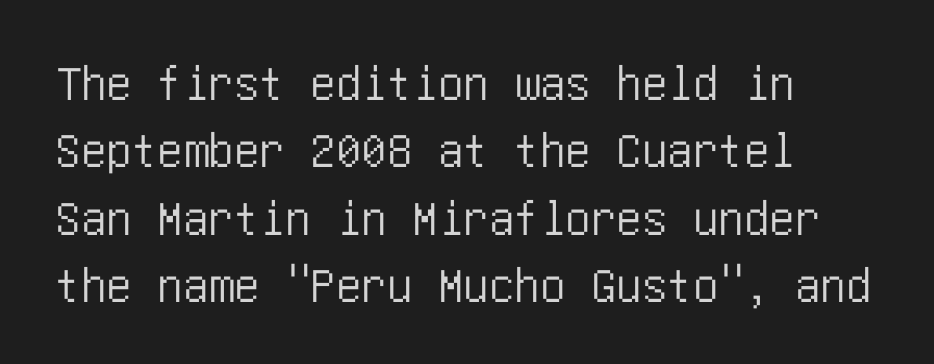
Q: Is the text italic (slanted)? A: No, it is upright.
Q: Is the typeface a serif or a sans-serif typeface? A: Sans-serif.
Q: Is the text underlined? A: No.
Q: How is the paragraph aligned? A: Left-aligned.
Q: Is the spacing between letters normal or unusually wide? A: Normal.
Q: Is the spacing between lines tight, normal or loose? A: Normal.
Q: Width (condensed, normal, or wide)? A: Condensed.
Q: Stroke contrast? A: Low.
Q: x-height? A: Large.
